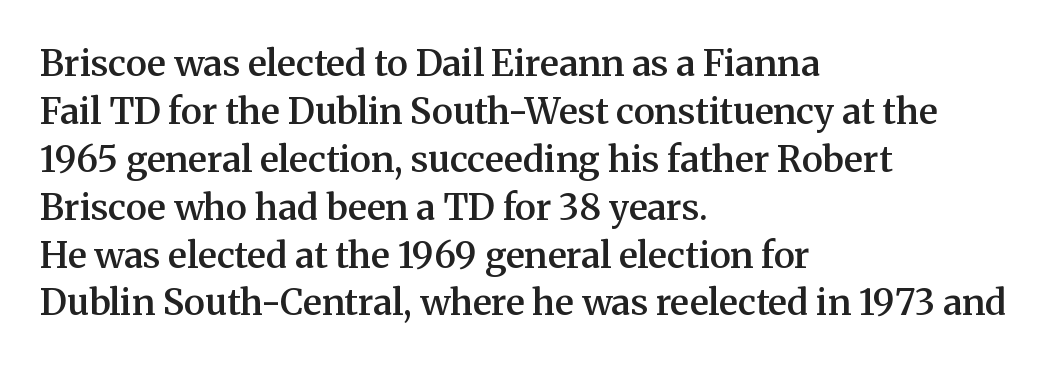
Yep, those are serifs on the letters. Think of a printed novel: that variable character pitch is what you see here. Does the lettering tilt? It doesn't — this is upright. Rule under the text: the space is simply empty.
